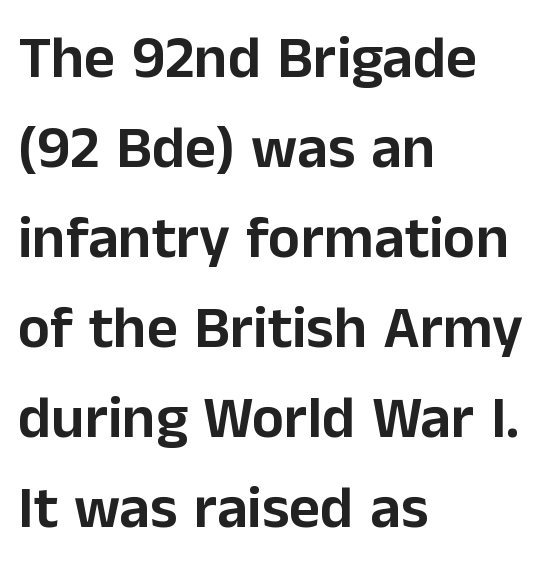
The image shows 60 px sans-serif type, upright; set left-aligned, normal line spacing (1.5x), normal letter spacing, not underlined; low stroke contrast and a medium x-height.
